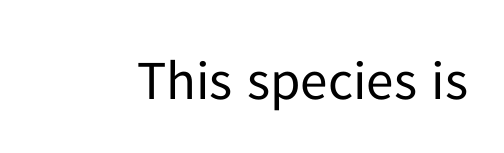
A typesetter would call this proportional, since set widths differ per character. The font sits on the lighter half of the weight spectrum, regular included. Italic? Not at all — the glyphs are vertical. Clear beneath every line of the passage. The letters sit at their default tracking, neither squeezed nor spread. This sample uses a sans-serif face.
